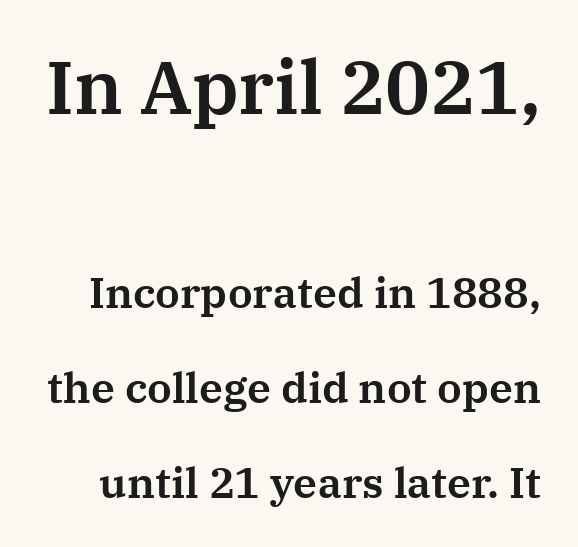
The image shows 75 px serif type, upright; set loose line spacing (2.21x), normal letter spacing, not underlined; the first (top) block is 1.74x larger; medium stroke contrast and a medium x-height.
